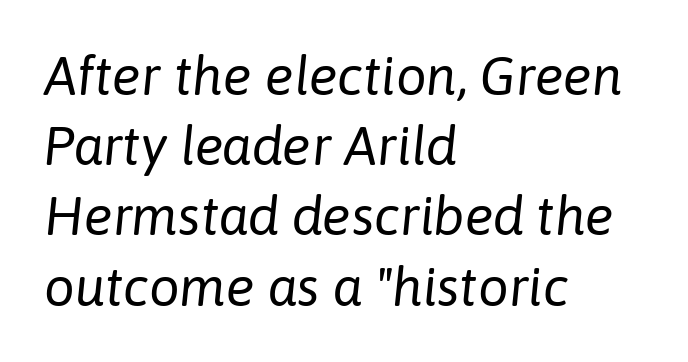
The image shows 54 px regular-weight type, italic (leaning right); set left-aligned, normal line spacing (1.3x), normal letter spacing, not underlined; low stroke contrast and a medium x-height.
